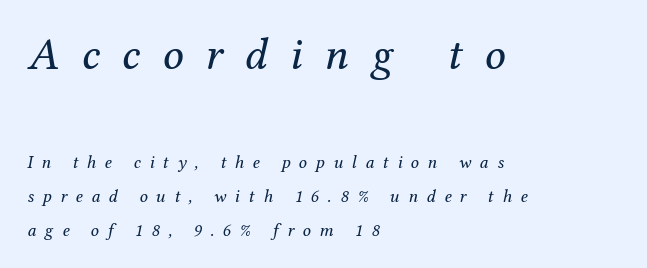
{"serif": "yes", "italic": "yes", "lean": "right", "slant_degrees": 12, "bold": "no", "weight": "regular", "width": "normal", "stroke_contrast": "medium", "x_height": "medium", "monospaced": "no", "underline": "no", "align": "left", "line_spacing_ratio": 1.89, "letter_spacing": "wide", "letter_spacing_em": 0.48, "larger_block": "first", "size_ratio": 2.56, "glyph_px": 46}
